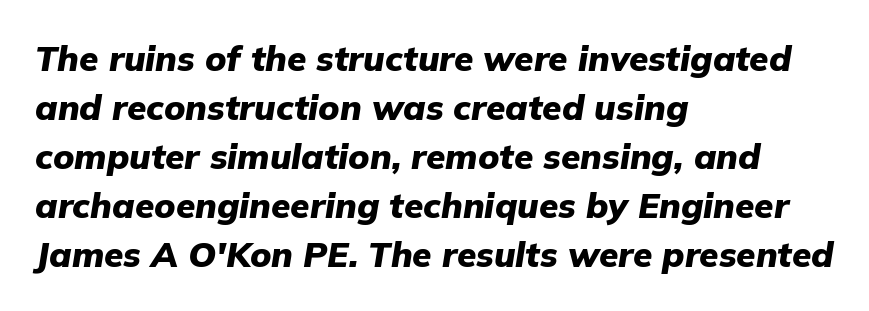
{"italic": "yes", "lean": "right", "slant_degrees": 9, "bold": "yes", "weight": "heavy", "width": "normal", "stroke_contrast": "low", "x_height": "medium", "monospaced": "no", "underline": "no", "align": "left", "line_spacing": "normal", "line_spacing_ratio": 1.4, "letter_spacing": "normal", "letter_spacing_em": 0.0, "glyph_px": 35}
